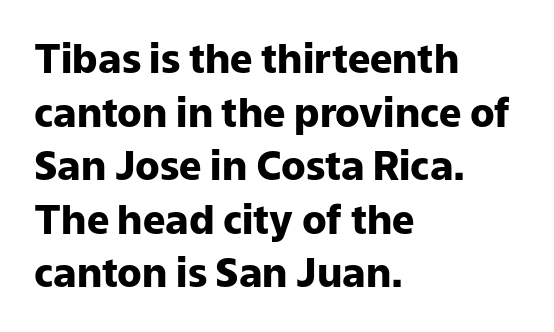
The image shows 40 px heavy sans-serif type, upright; set left-aligned, normal line spacing (1.34x), normal letter spacing, not underlined; low stroke contrast and a medium x-height.
